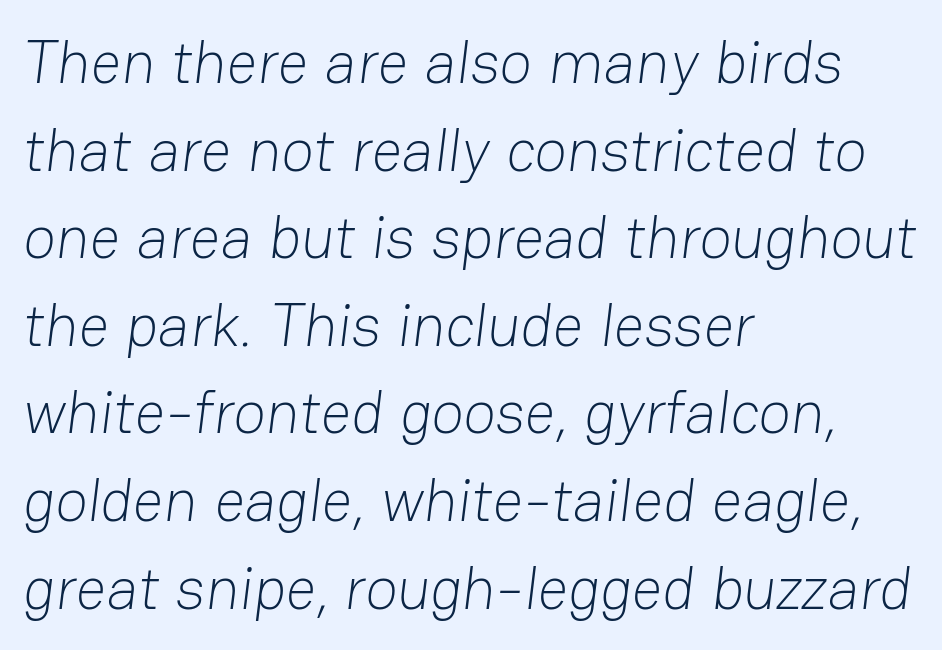
{"serif": "no", "bold": "no", "weight": "light", "width": "normal", "stroke_contrast": "low", "x_height": "medium", "monospaced": "no", "underline": "no", "align": "left", "line_spacing": "normal", "line_spacing_ratio": 1.46, "letter_spacing": "normal", "letter_spacing_em": 0.0, "glyph_px": 60}
